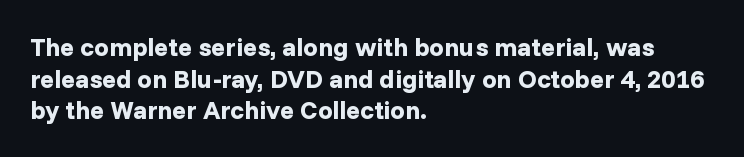
I'd describe the lettering as bold — thick and assertive. Words appear dense and cohesive because spacing is normal. Reading down the block, your eye returns to a fixed left position each line. The lettering holds an erect, upright posture throughout. Descender tails drop into unmarked territory.
